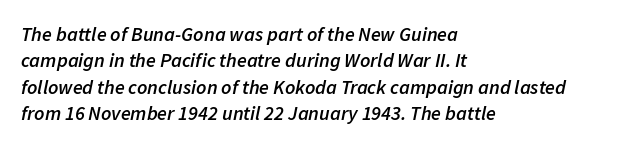
Q: Is the text bold? A: Semi-bold.
Q: Is the text italic (slanted)? A: Yes, it leans right by about 11 degrees.
Q: Is the text underlined? A: No.
Q: How is the paragraph aligned? A: Left-aligned.
Q: Is the spacing between letters normal or unusually wide? A: Normal.
Q: Is the spacing between lines tight, normal or loose? A: Normal.
